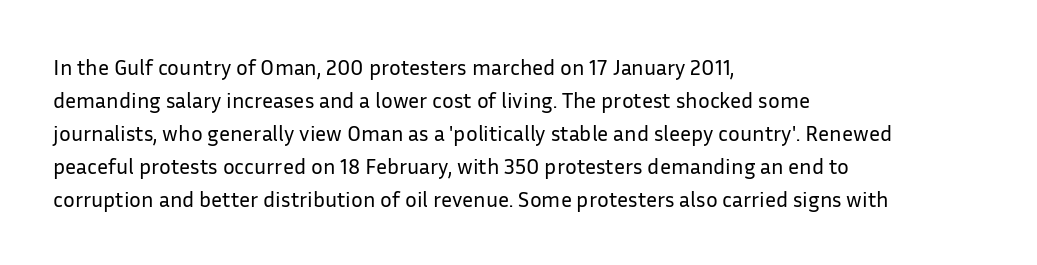
{"italic": "no", "bold": "no", "underline": "no", "align": "left", "line_spacing": "normal", "line_spacing_ratio": 1.5, "letter_spacing": "normal", "letter_spacing_em": 0.0, "glyph_px": 22}
